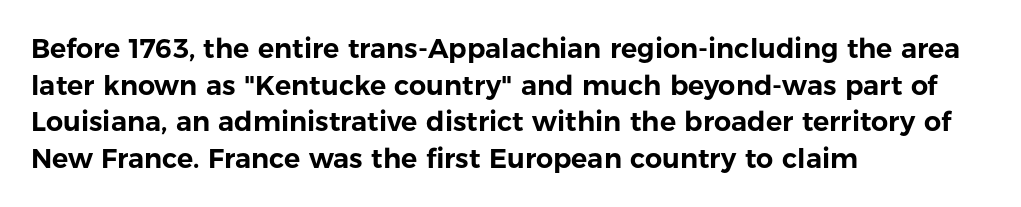
{"italic": "no", "underline": "no", "align": "left", "line_spacing": "normal", "line_spacing_ratio": 1.36, "letter_spacing": "normal", "letter_spacing_em": 0.0, "glyph_px": 27}
